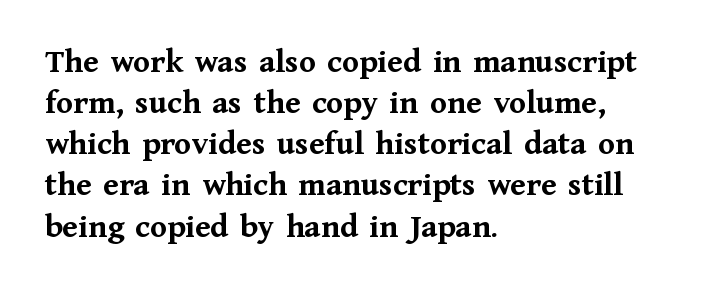
Q: Is the text bold? A: Yes.
Q: Is the text italic (slanted)? A: No, it is upright.
Q: Is the typeface a serif or a sans-serif typeface? A: Serif.
Q: Is the text underlined? A: No.
Q: How is the paragraph aligned? A: Left-aligned.
Q: Is the spacing between letters normal or unusually wide? A: Normal.
Q: Width (condensed, normal, or wide)? A: Normal.
Q: Stroke contrast? A: Medium.
Q: x-height? A: Medium.
Q: Monospaced? A: No.
